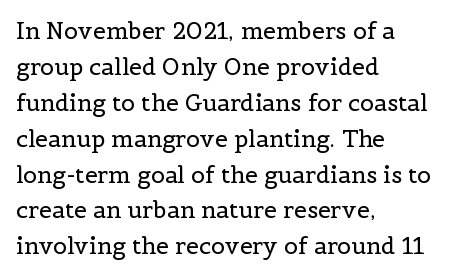
The image shows 23 px text type, upright; set left-aligned, normal line spacing (1.56x), normal letter spacing, not underlined.
